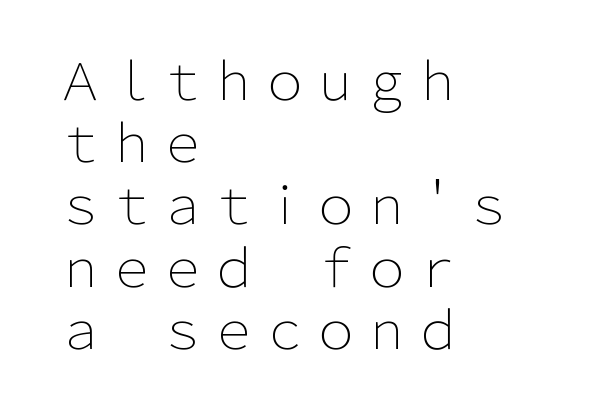
{"serif": "no", "italic": "no", "bold": "no", "weight": "light", "width": "normal", "stroke_contrast": "low", "x_height": "medium", "monospaced": "no", "underline": "no", "align": "left", "line_spacing_ratio": 1.22, "letter_spacing": "normal", "letter_spacing_em": 0.0, "glyph_px": 51}
